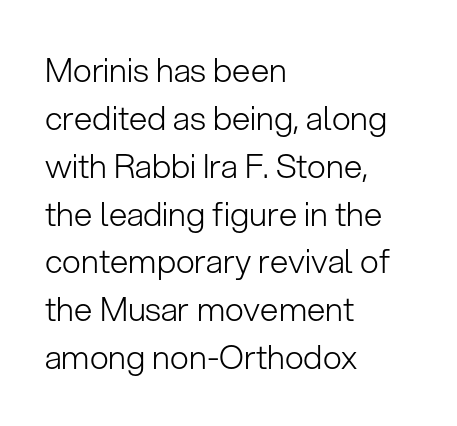
Q: Is the text bold? A: No.
Q: Is the text italic (slanted)? A: No, it is upright.
Q: Is the typeface a serif or a sans-serif typeface? A: Sans-serif.
Q: Is the text underlined? A: No.
Q: How is the paragraph aligned? A: Left-aligned.
Q: Is the spacing between letters normal or unusually wide? A: Normal.
Q: Is the spacing between lines tight, normal or loose? A: Normal.
Q: Width (condensed, normal, or wide)? A: Normal.
Q: Stroke contrast? A: Low.
Q: x-height? A: Medium.
Q: Monospaced? A: No.
